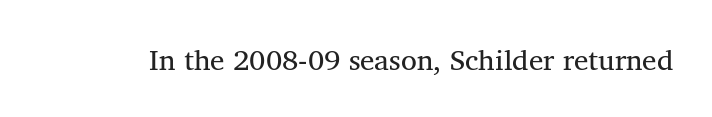
The letters look calm and open, with moderate or lighter stems. A typesetter would call this proportional, since set widths differ per character. The designer went with a serif here, giving each stem small feet. Nobody touched the tracking dial on this one. The passage shown is not underscored anywhere.
